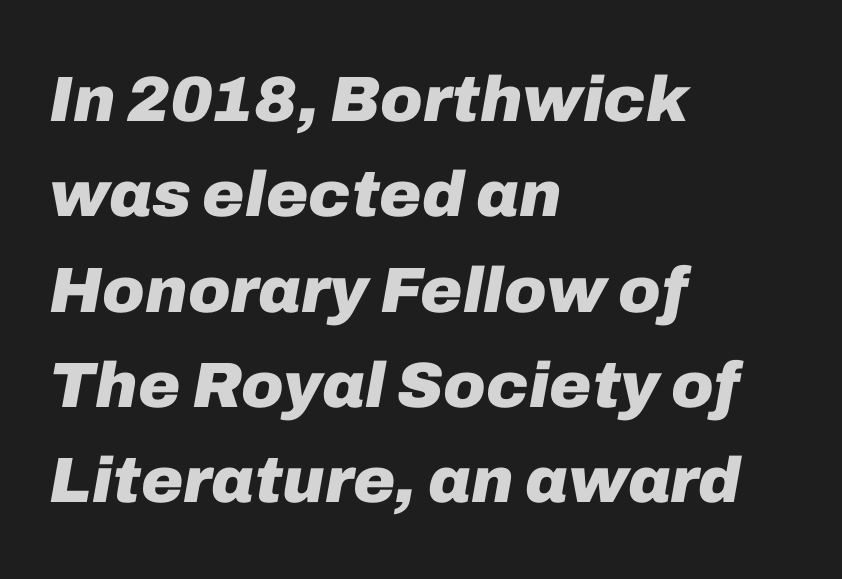
{"italic": "yes", "lean": "right", "slant_degrees": 10, "bold": "yes", "weight": "heavy", "width": "normal", "stroke_contrast": "low", "x_height": "medium", "monospaced": "no", "underline": "no", "align": "left", "line_spacing": "normal", "line_spacing_ratio": 1.49, "letter_spacing": "normal", "letter_spacing_em": 0.0, "glyph_px": 64}
